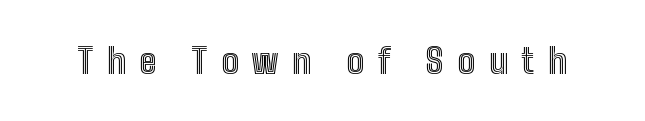
Italic: no, the glyphs are upright roman. The rendering inserts visible extra space after every character. The rendering uses natural spacing where letterforms have individual widths. Just letters on the line, the space beneath them empty.
